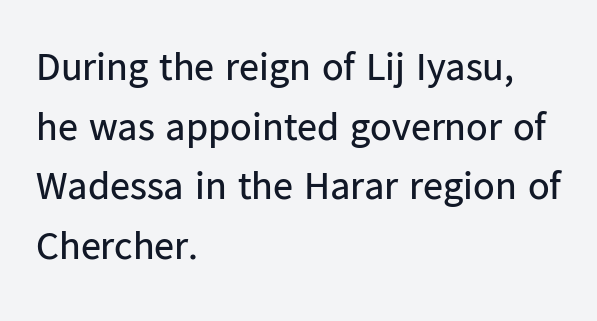
Grotesque or geometric, the face here clearly has no serifs. Does the copy run flush right? No — it runs flush left. Does the lettering tilt? It doesn't — this is upright. The line-height multiplier appears to be the usual default.
